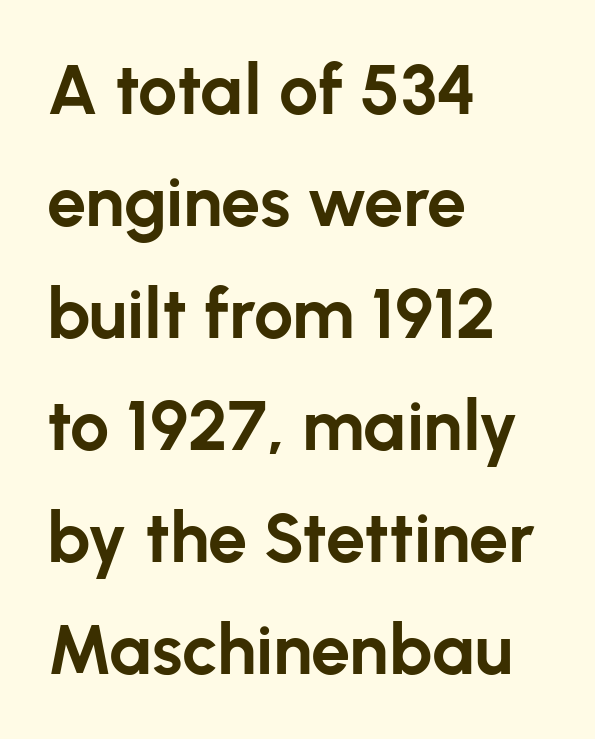
The image shows 70 px bold sans-serif type, upright; set left-aligned, normal line spacing (1.6x), normal letter spacing, not underlined; low stroke contrast and a medium x-height.
